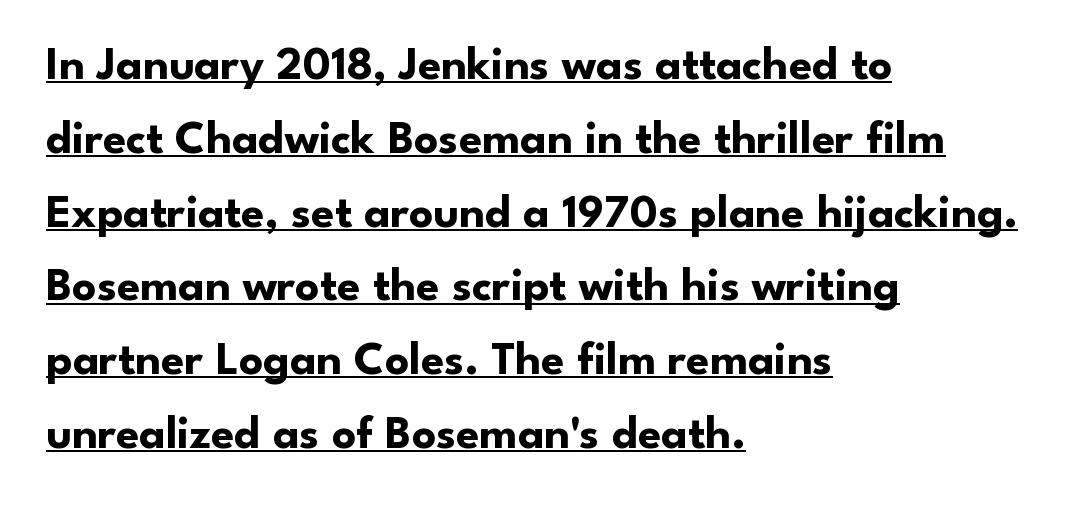
The passage shown is emphatically bold. The face used here is rendered with its standard letterfit. How would I describe the line gaps? Plain and ordinary. The paragraph has a hard left edge and a soft right edge.
